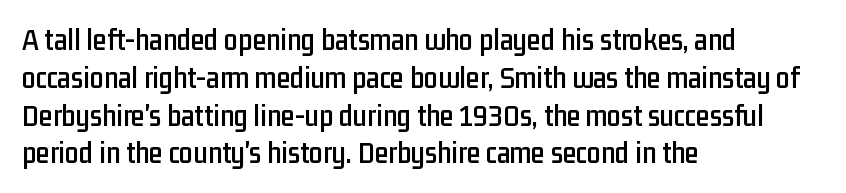
{"serif": "no", "italic": "no", "width": "condensed", "stroke_contrast": "low", "x_height": "medium", "monospaced": "no", "underline": "no", "align": "left", "line_spacing_ratio": 1.22, "letter_spacing": "normal", "letter_spacing_em": 0.0, "glyph_px": 31}
